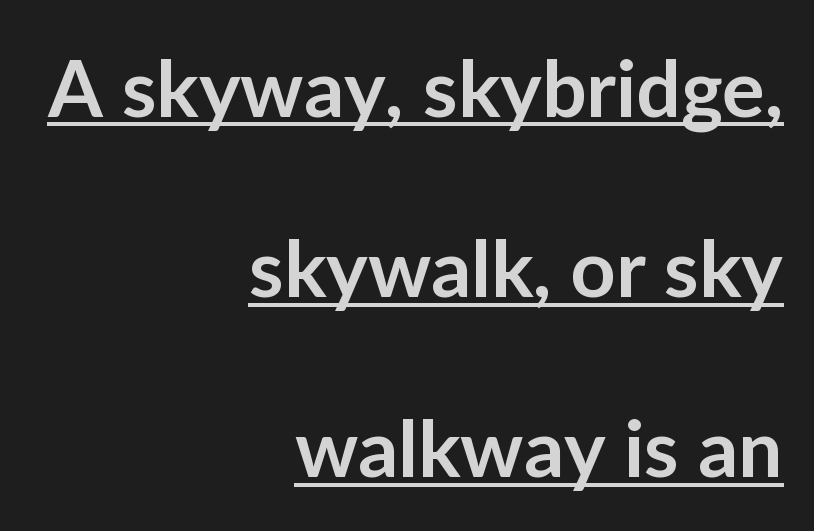
The image shows 79 px semibold sans-serif type, upright; set right-aligned, loose line spacing (2.28x), normal letter spacing, underlined; low stroke contrast and a medium x-height.
